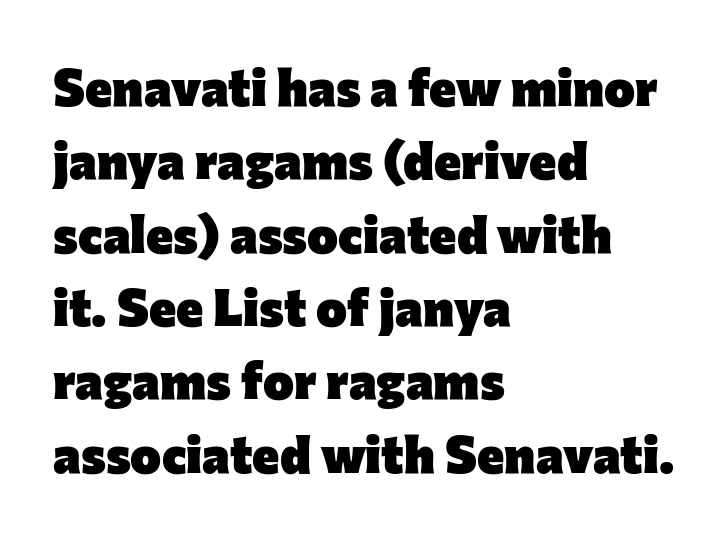
Q: Is the text bold? A: Yes.
Q: Is the text italic (slanted)? A: No, it is upright.
Q: Is the typeface a serif or a sans-serif typeface? A: Sans-serif.
Q: Is the text underlined? A: No.
Q: How is the paragraph aligned? A: Left-aligned.
Q: Is the spacing between letters normal or unusually wide? A: Normal.
Q: Is the spacing between lines tight, normal or loose? A: Normal.
Q: Width (condensed, normal, or wide)? A: Normal.
Q: Stroke contrast? A: Low.
Q: x-height? A: Medium.
Q: Monospaced? A: No.
